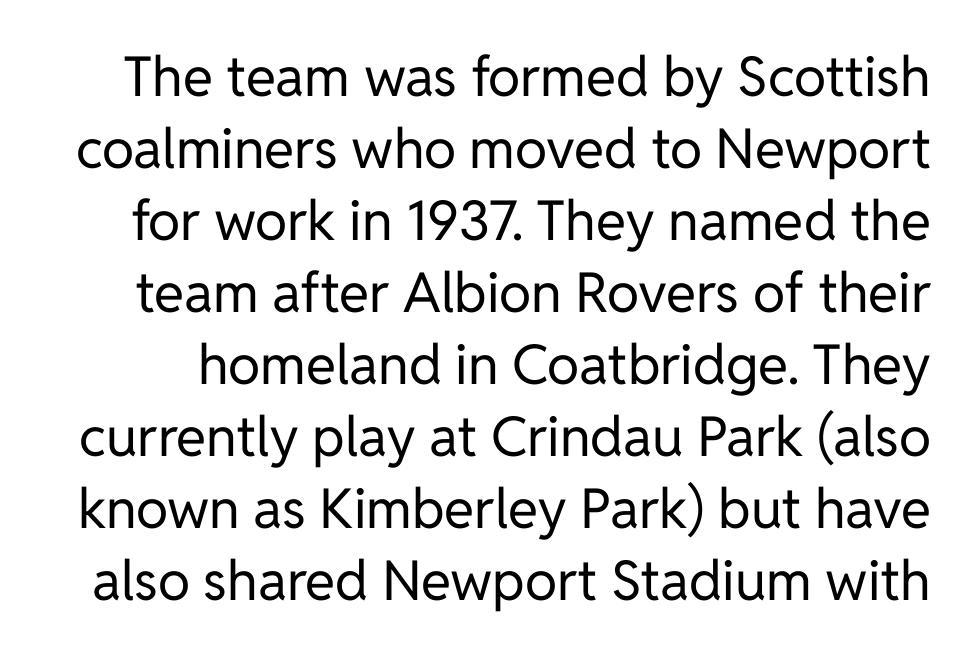
{"serif": "no", "italic": "no", "bold": "no", "weight": "regular", "width": "normal", "stroke_contrast": "low", "x_height": "medium", "monospaced": "no", "underline": "no", "line_spacing": "normal", "line_spacing_ratio": 1.31, "letter_spacing": "normal", "letter_spacing_em": 0.0, "glyph_px": 55}
